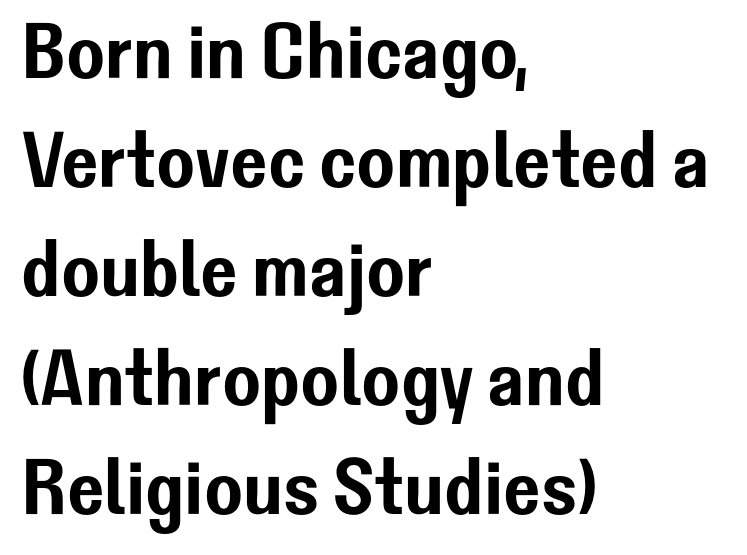
The image shows 79 px sans-serif type, upright; set left-aligned, normal line spacing (1.38x), normal letter spacing, not underlined; low stroke contrast and a medium x-height.
